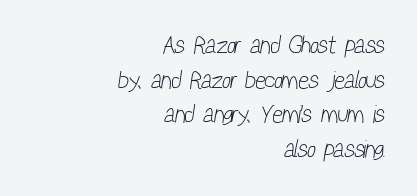
{"bold": "no", "underline": "no", "align": "right", "line_spacing": "normal", "line_spacing_ratio": 1.39, "letter_spacing": "normal", "letter_spacing_em": 0.0, "glyph_px": 25}
